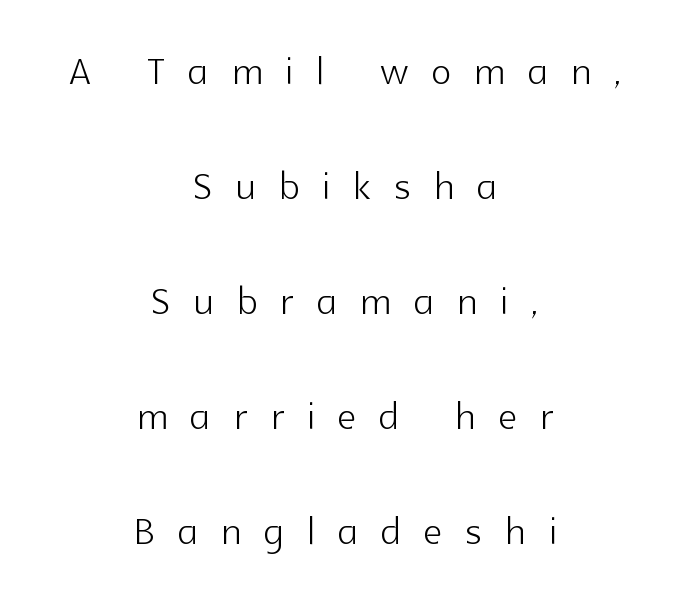
The image shows 52 px light sans-serif type, upright; set centered, loose line spacing (2.21x), unusually wide letter spacing (+0.45 em), not underlined; a medium x-height.
